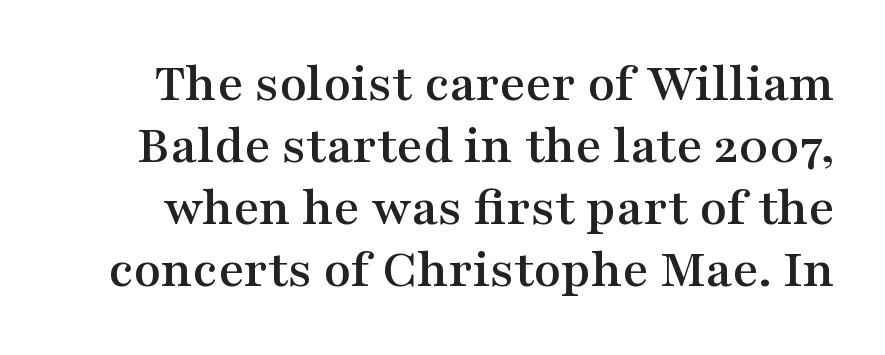
The zone under the glyphs is completely vacant. You could not count columns in this text — the font is proportionally spaced. The characters display serif detailing at their extremities. Do the letters lean? They stand straight. The tracking reads as untouched default to a designer's eye.
